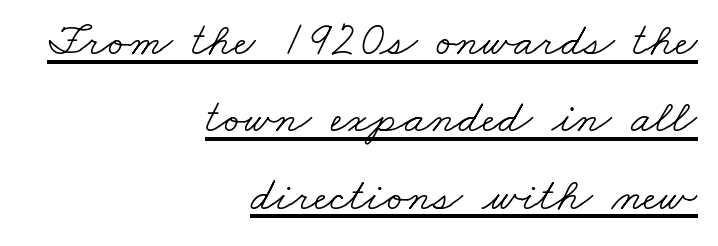
The image shows 48 px light, wide serif type; set right-aligned, normal line spacing (1.61x), normal letter spacing, underlined; low stroke contrast and a small x-height.
